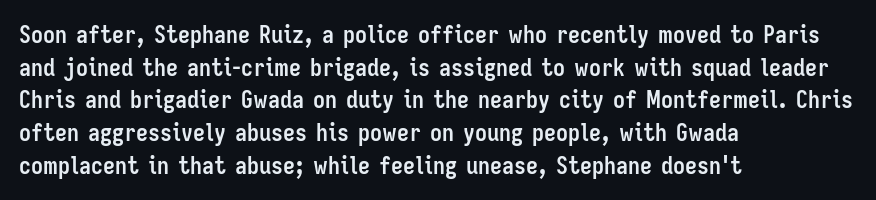
The rendering uses a moderate line-height, typical for paragraphs. The typography opts for an upright posture over an oblique one. Each word holds together tightly as a unit, with standard inter-letter gaps. Left-aligned paragraph, ragged on the right. The sample has been set heavy, in full bold. The string is rendered with underlining switched off.
